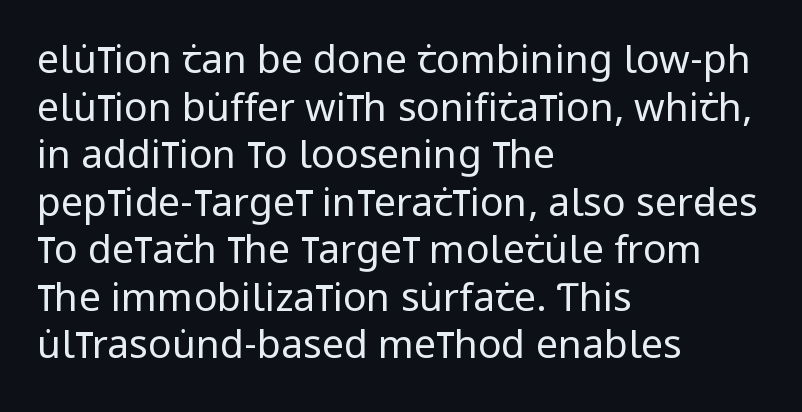
{"serif": "no", "italic": "no", "bold": "no", "weight": "regular", "width": "condensed", "stroke_contrast": "low", "x_height": "large", "monospaced": "no", "underline": "no", "align": "left", "line_spacing_ratio": 1.22, "letter_spacing": "normal", "letter_spacing_em": 0.0, "glyph_px": 39}
